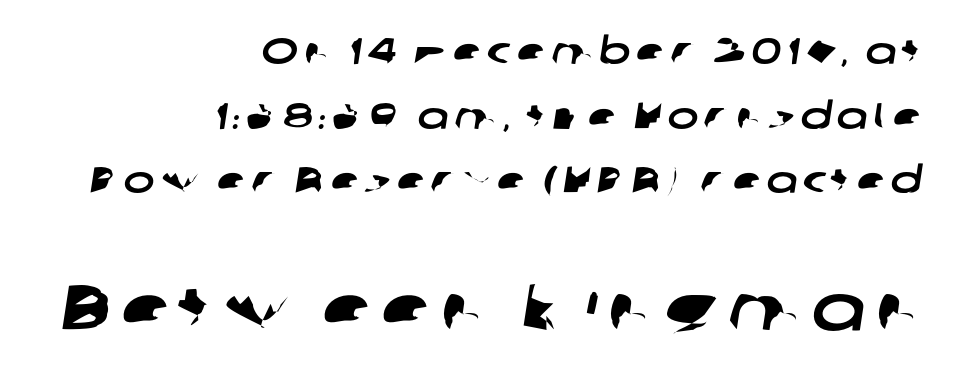
Q: Is the typeface a serif or a sans-serif typeface? A: Sans-serif.
Q: Is the text underlined? A: No.
Q: How is the paragraph aligned? A: Right-aligned.
Q: Which block of text is set in a larger size, the first (top) or the second (bottom)? A: The second (bottom) one.
Q: Width (condensed, normal, or wide)? A: Wide.
Q: Stroke contrast? A: Low.
Q: x-height? A: Medium.
Q: Monospaced? A: No.
